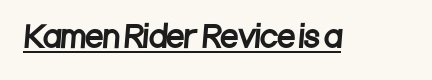
Letterform terminals end flat and unadorned throughout the passage. Emphasis is given by a line drawn under the lettering. You could call the tracking neutral — neither tight nor loose. Looks like regular typesetting: each glyph gets only the width it needs.
